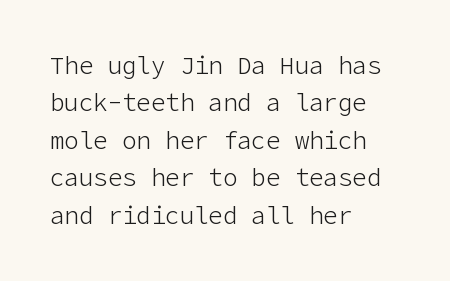
Q: Is the text bold? A: No.
Q: Is the text italic (slanted)? A: No, it is upright.
Q: Is the text underlined? A: No.
Q: How is the paragraph aligned? A: Left-aligned.
Q: Is the spacing between letters normal or unusually wide? A: Normal.
Q: Is the spacing between lines tight, normal or loose? A: Normal.
